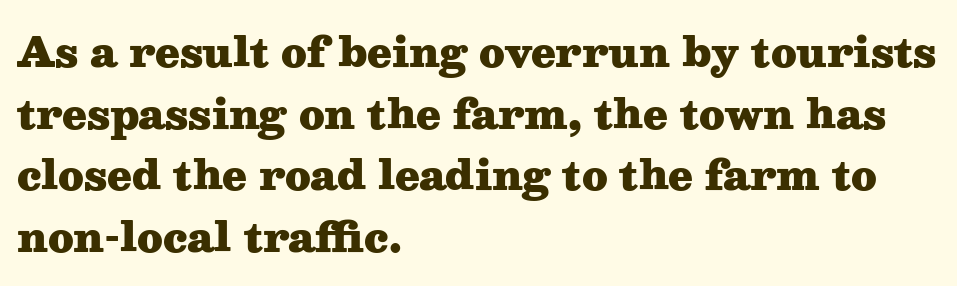
Decoration check: the copy has no underline. Posture: vertical. Between one letter and the next there's only the usual sliver of space. Which margin do the lines hug? The left one — the right edge is uneven. The designer went with a serif here, giving each stem small feet. The glyphs have the mass of a bold cut.
